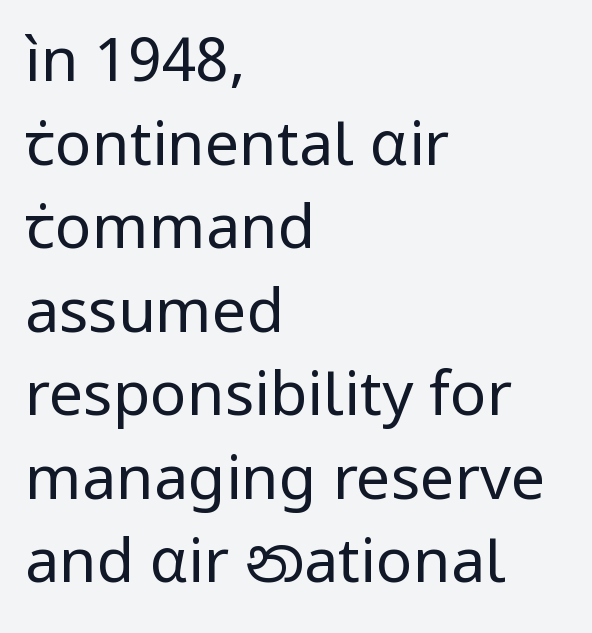
The image shows 61 px regular-weight sans-serif type, upright; set left-aligned, normal line spacing (1.37x), normal letter spacing, not underlined; low stroke contrast and a medium x-height.
